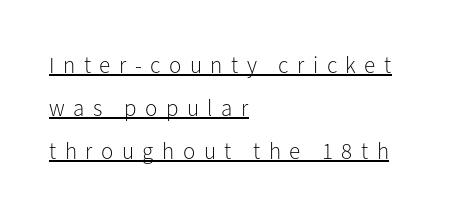
Q: Is the text bold? A: No.
Q: Is the text italic (slanted)? A: No, it is upright.
Q: Is the text underlined? A: Yes.
Q: How is the paragraph aligned? A: Left-aligned.
Q: Is the spacing between letters normal or unusually wide? A: Unusually wide.
